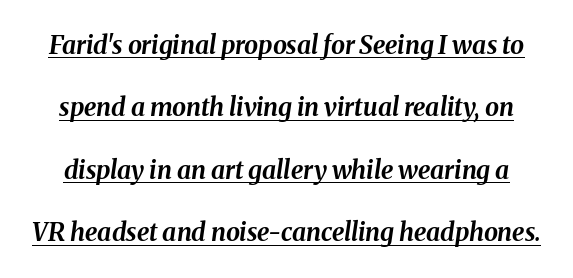
Quick note: underline on. The font's italic variant was chosen for this text. Emphasis by weight is at full strength: bold. Quick note: interline space is abundant.
